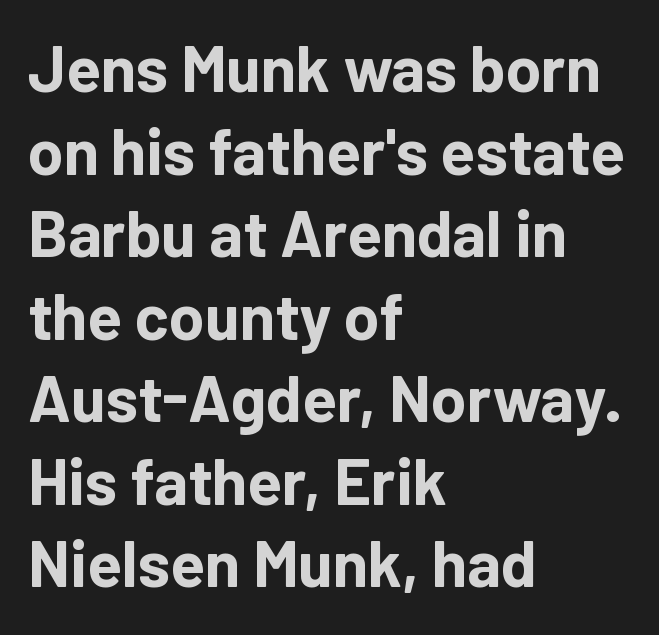
Q: Is the text bold? A: Yes.
Q: Is the text italic (slanted)? A: No, it is upright.
Q: Is the typeface a serif or a sans-serif typeface? A: Sans-serif.
Q: Is the text underlined? A: No.
Q: How is the paragraph aligned? A: Left-aligned.
Q: Is the spacing between letters normal or unusually wide? A: Normal.
Q: Is the spacing between lines tight, normal or loose? A: Normal.
Q: Width (condensed, normal, or wide)? A: Normal.
Q: Stroke contrast? A: Low.
Q: x-height? A: Medium.
Q: Monospaced? A: No.
